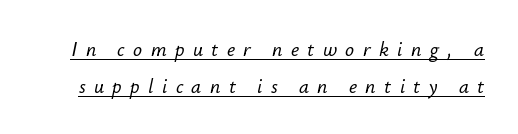
The image shows 20 px text type, italic (leaning right); set line spacing 1.86x, unusually wide letter spacing (+0.42 em), underlined.
